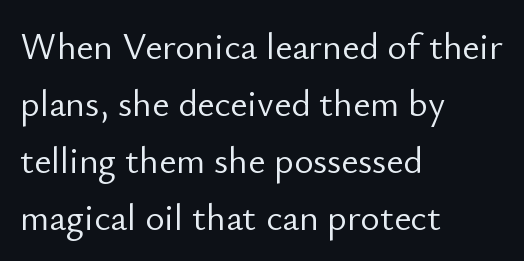
Q: Is the text bold? A: No.
Q: Is the text italic (slanted)? A: No, it is upright.
Q: Is the typeface a serif or a sans-serif typeface? A: Sans-serif.
Q: Is the text underlined? A: No.
Q: How is the paragraph aligned? A: Left-aligned.
Q: Is the spacing between letters normal or unusually wide? A: Normal.
Q: Is the spacing between lines tight, normal or loose? A: Normal.
Q: Width (condensed, normal, or wide)? A: Normal.
Q: Stroke contrast? A: Low.
Q: x-height? A: Small.
Q: Monospaced? A: No.
